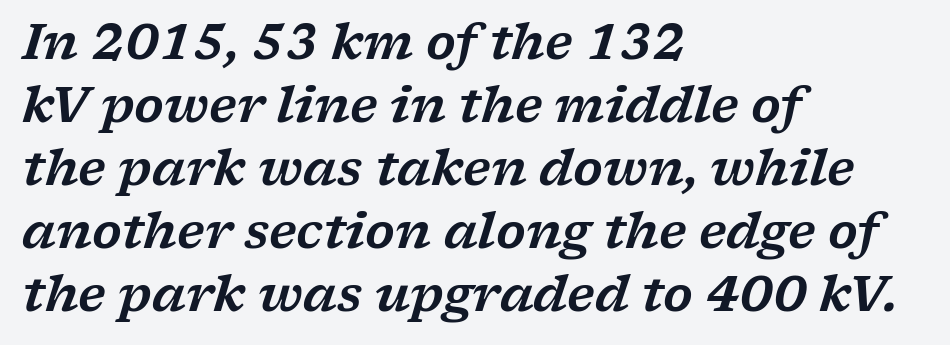
The image shows 48 px wide serif type, italic (leaning right); set left-aligned, normal line spacing (1.31x), normal letter spacing, not underlined; low stroke contrast and a medium x-height.
